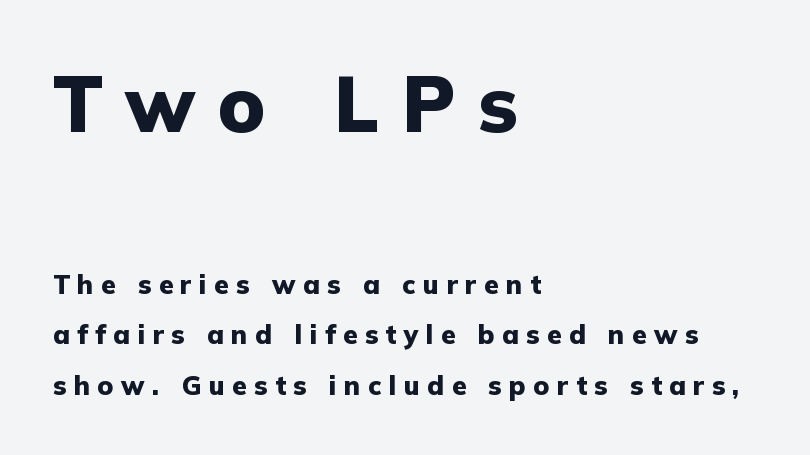
The initial chunk of copy outweighs the following chunk in type size. Heft: maximum for text — a bold. Do the characters align in a grid? No, the font is proportional. Look at the tracking — it's clearly loosened, letters drifting apart.
